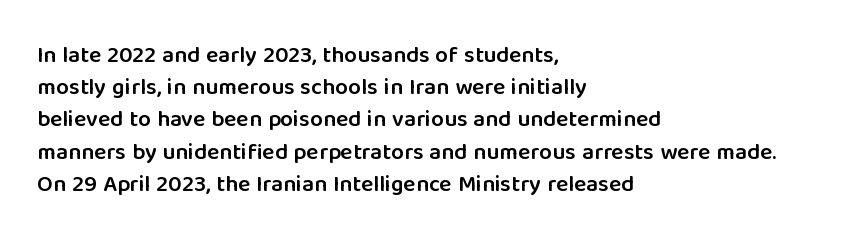
Q: Is the text bold? A: Semi-bold.
Q: Is the text italic (slanted)? A: No, it is upright.
Q: Is the text underlined? A: No.
Q: How is the paragraph aligned? A: Left-aligned.
Q: Is the spacing between letters normal or unusually wide? A: Normal.
Q: Is the spacing between lines tight, normal or loose? A: Normal.
